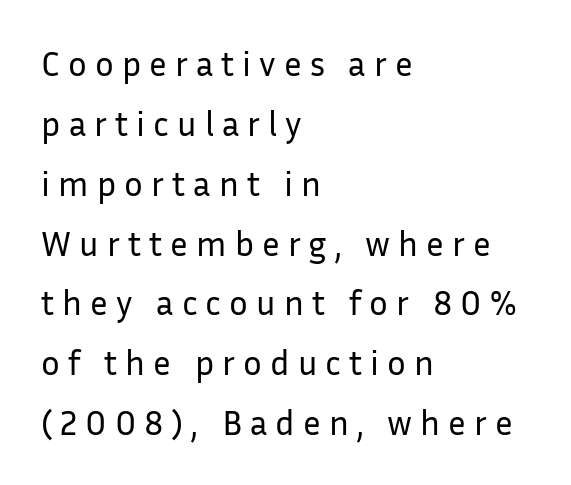
The image shows 35 px regular-weight sans-serif type, upright; set left-aligned, line spacing 1.71x, unusually wide letter spacing (+0.23 em), not underlined; low stroke contrast and a medium x-height.
